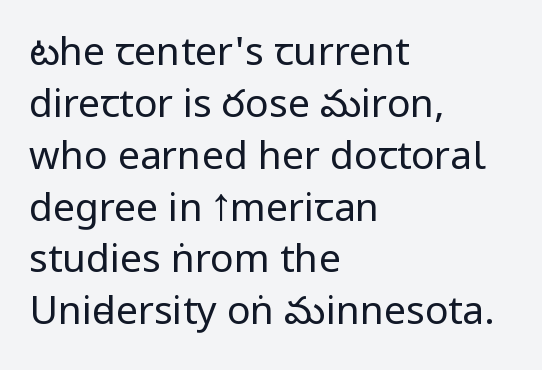
{"serif": "no", "italic": "no", "bold": "no", "weight": "regular", "width": "condensed", "stroke_contrast": "low", "x_height": "large", "monospaced": "no", "underline": "no", "align": "left", "line_spacing": "normal", "line_spacing_ratio": 1.33, "letter_spacing": "normal", "letter_spacing_em": 0.0, "glyph_px": 39}
